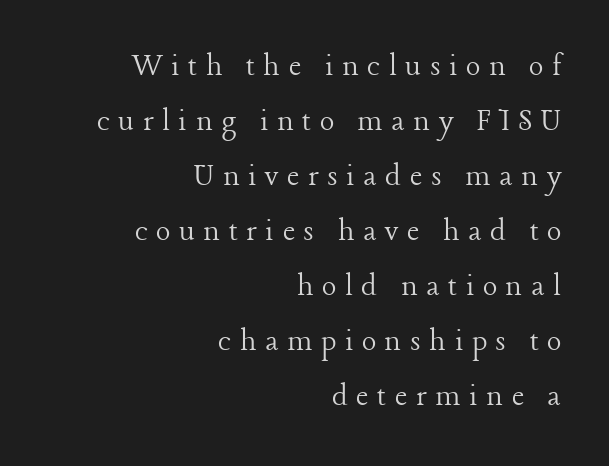
{"serif": "yes", "italic": "no", "bold": "no", "weight": "light", "width": "normal", "stroke_contrast": "low", "x_height": "medium", "monospaced": "no", "underline": "no", "align": "right", "line_spacing": "normal", "line_spacing_ratio": 1.62, "letter_spacing": "wide", "letter_spacing_em": 0.25, "glyph_px": 34}
